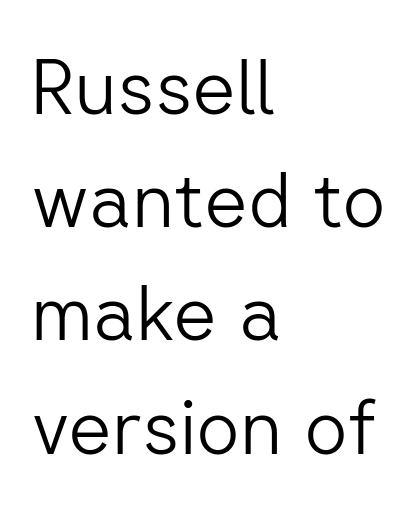
The rendering uses natural spacing where letterforms have individual widths. The setting favours the left margin, as ordinary paragraphs usually do. Quick note: underline off. It's the straight-up-and-down kind of type. Tracking here is standard; glyphs follow each other at the usual distance.
